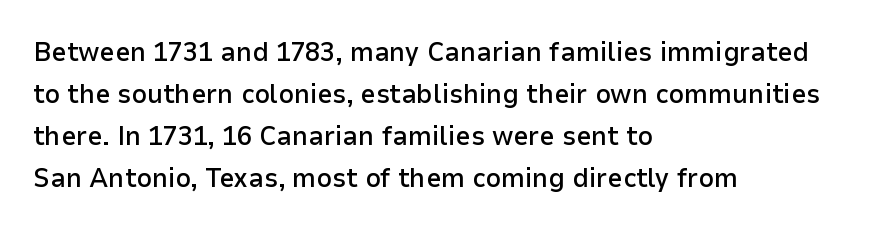
Successive baselines arrive at the customary interval. These lines stack with their left ends in a neat column. Italic? Not at all — the glyphs are vertical. The tracking reads as untouched default to a designer's eye.
